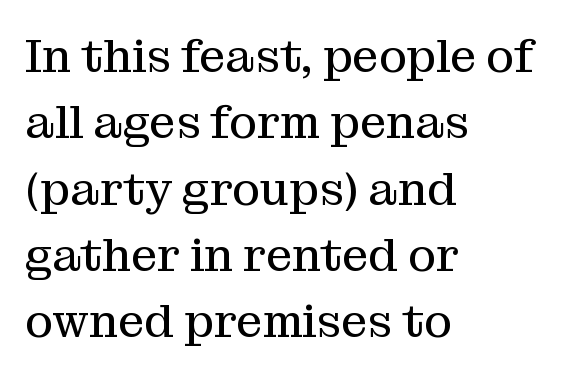
The image shows 47 px regular-weight serif type, upright; set left-aligned, normal line spacing (1.41x), normal letter spacing, not underlined; medium stroke contrast and a medium x-height.
